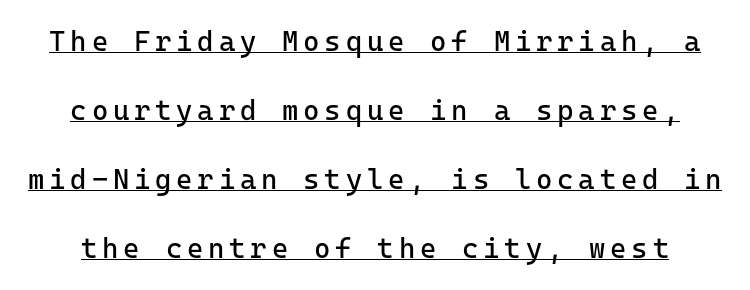
The image shows 28 px regular-weight sans-serif type, upright; set loose line spacing (2.46x), underlined; low stroke contrast and a medium x-height.
